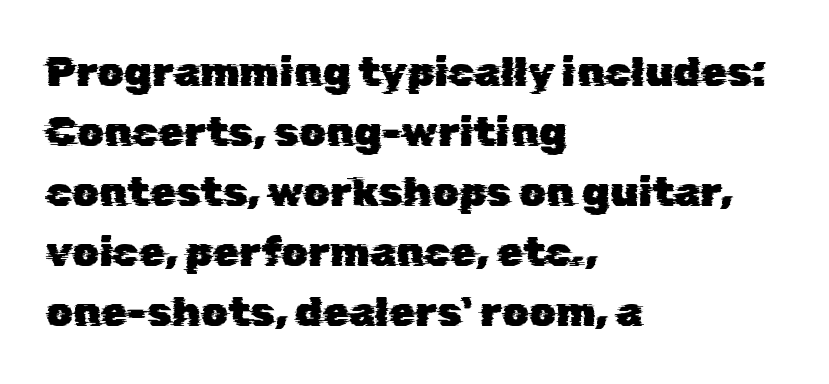
The image shows 42 px sans-serif type; set left-aligned, normal line spacing (1.43x), normal letter spacing, not underlined; low stroke contrast and a medium x-height.
